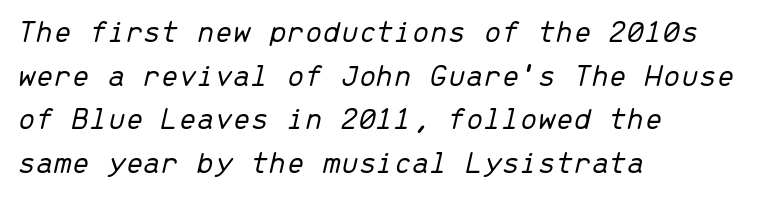
There's an unmistakable incline to the writing here. The letters look calm and open, with moderate or lighter stems. If you drew a ruler down the left edge, every line would touch it. Vertically, the passage feels balanced, rows spaced as you'd expect.
